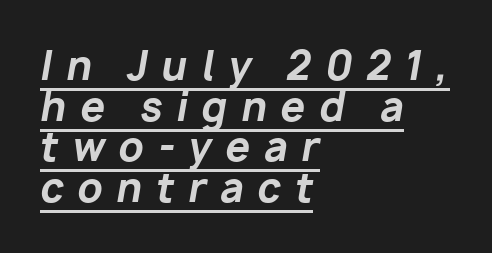
The ragged edge is on the right, which tells us the setting is flush left. Tracking value appears strongly positive — letters spread wide. Rows of type sit shoulder to shoulder in the vertical direction. The glyphs look as if they've been sheared to an angle. Character widths vary here, with narrow letters taking less room than wide ones.
